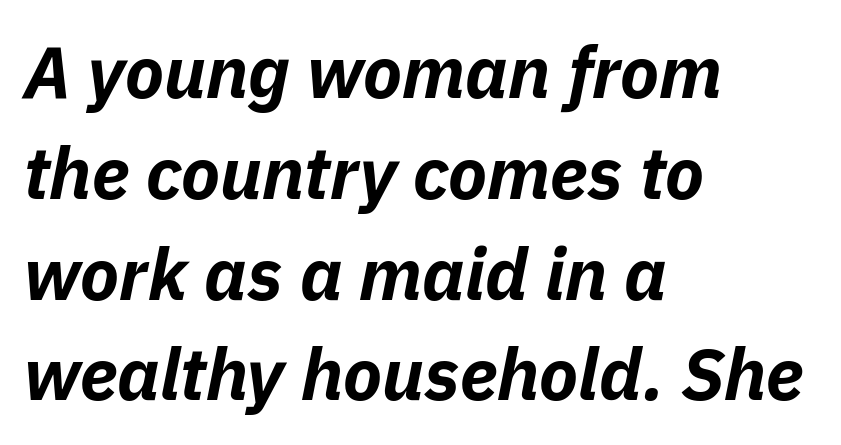
No extra tracking has been applied to these lines. These lines carry a lot of weight — the face is fully bold. Slant detected: the letters are inclined. Plain, unruled lines of type. Proportional: the letters do not fall into vertical columns.
